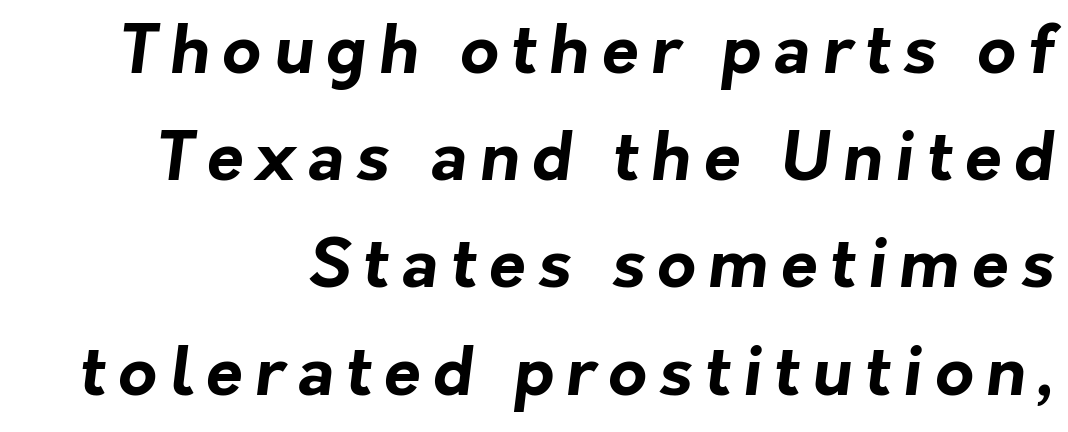
The image shows 67 px bold sans-serif type; set right-aligned, normal line spacing (1.6x), not underlined; low stroke contrast and a medium x-height.
